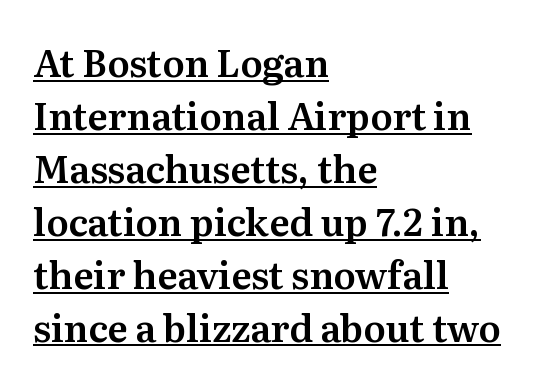
Q: Is the text italic (slanted)? A: No, it is upright.
Q: Is the typeface a serif or a sans-serif typeface? A: Serif.
Q: Is the text underlined? A: Yes.
Q: How is the paragraph aligned? A: Left-aligned.
Q: Is the spacing between letters normal or unusually wide? A: Normal.
Q: Is the spacing between lines tight, normal or loose? A: Normal.
Q: Width (condensed, normal, or wide)? A: Normal.
Q: Stroke contrast? A: Medium.
Q: x-height? A: Medium.
Q: Monospaced? A: No.
